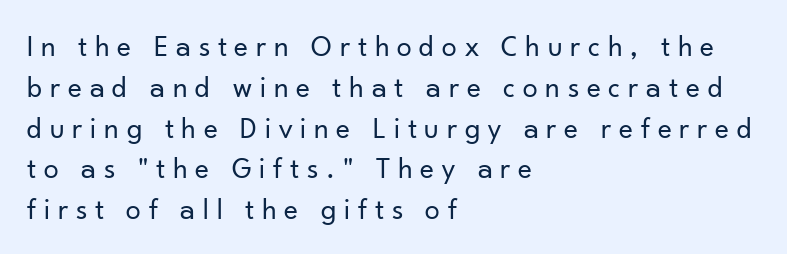
Q: Is the text bold? A: No.
Q: Is the text italic (slanted)? A: No, it is upright.
Q: Is the typeface a serif or a sans-serif typeface? A: Sans-serif.
Q: Is the text underlined? A: No.
Q: How is the paragraph aligned? A: Left-aligned.
Q: Is the spacing between letters normal or unusually wide? A: Unusually wide.
Q: Is the spacing between lines tight, normal or loose? A: Normal.
Q: Width (condensed, normal, or wide)? A: Normal.
Q: Stroke contrast? A: Low.
Q: x-height? A: Small.
Q: Monospaced? A: No.
